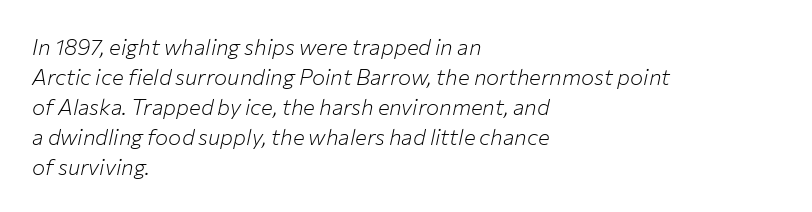
Teacher's note: observe the even left margin — that is flush-left alignment. It's the slanting kind of type. A normal amount of white space separates one row of letters from the next. The rendering keeps characters at their native spacing.
